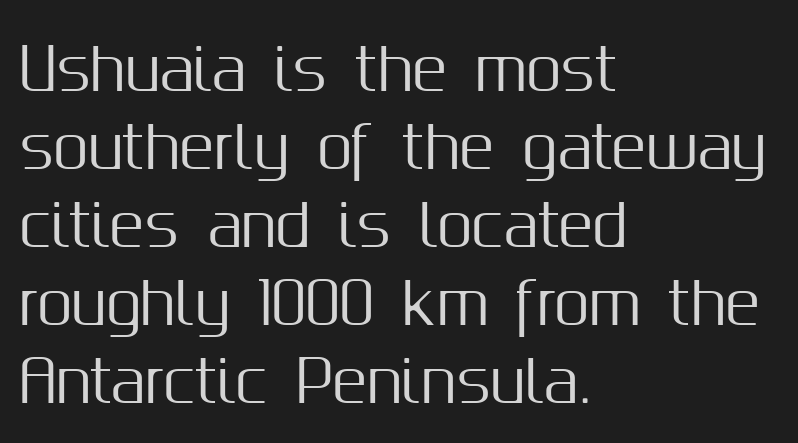
The image shows 57 px sans-serif type, upright; set left-aligned, normal line spacing (1.37x), normal letter spacing, not underlined; medium stroke contrast and a medium x-height.
